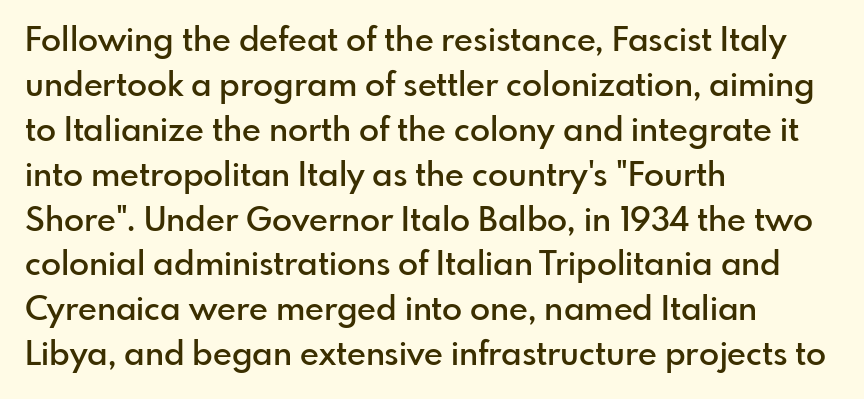
Q: Is the text bold? A: Semi-bold.
Q: Is the text italic (slanted)? A: No, it is upright.
Q: Is the typeface a serif or a sans-serif typeface? A: Sans-serif.
Q: Is the text underlined? A: No.
Q: How is the paragraph aligned? A: Left-aligned.
Q: Is the spacing between letters normal or unusually wide? A: Normal.
Q: Is the spacing between lines tight, normal or loose? A: Normal.
Q: Width (condensed, normal, or wide)? A: Normal.
Q: Stroke contrast? A: Low.
Q: x-height? A: Small.
Q: Monospaced? A: No.
